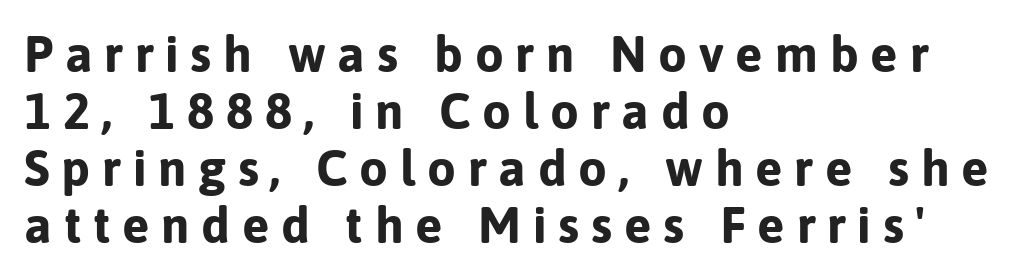
Q: Is the text bold? A: Yes.
Q: Is the text italic (slanted)? A: No, it is upright.
Q: Is the typeface a serif or a sans-serif typeface? A: Sans-serif.
Q: Is the text underlined? A: No.
Q: How is the paragraph aligned? A: Left-aligned.
Q: Is the spacing between letters normal or unusually wide? A: Unusually wide.
Q: Is the spacing between lines tight, normal or loose? A: Tight.
Q: Width (condensed, normal, or wide)? A: Normal.
Q: Stroke contrast? A: Low.
Q: x-height? A: Medium.
Q: Monospaced? A: No.
